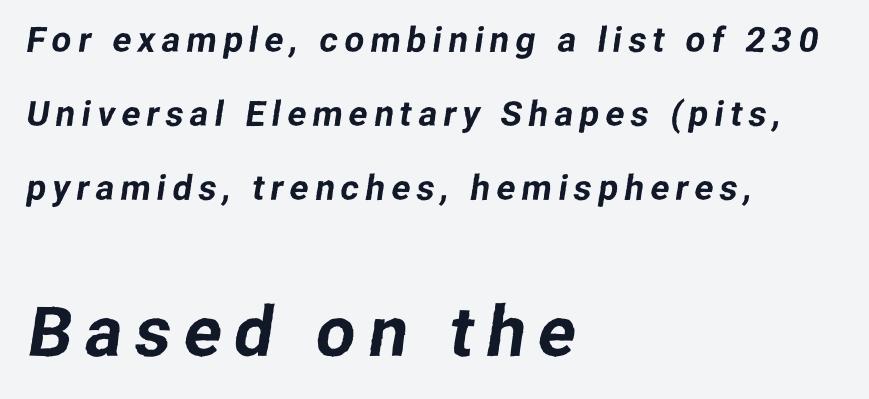
{"serif": "no", "width": "normal", "stroke_contrast": "low", "x_height": "medium", "monospaced": "no", "underline": "no", "align": "left", "line_spacing": "loose", "line_spacing_ratio": 2.11, "larger_block": "second", "size_ratio": 2.0, "glyph_px": 70}
